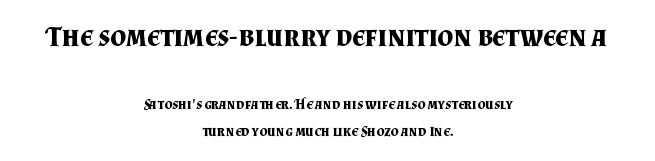
Typesetter's note — upper block bumped up in size, lower block left smaller. The compositor balanced each line on the midline. This rendering employs a face with finishing strokes, i.e., a serif. Is this a fixed-width face? No — the glyphs have proportional, varying widths. Typesetter's note: full bold, strokes at maximum text heaviness. This is roman type, the default non-slanted kind.
